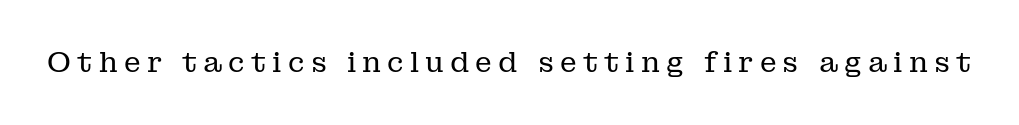
The image shows 28 px regular-weight serif type, upright; set unusually wide letter spacing (+0.22 em), not underlined; low stroke contrast and a medium x-height.
